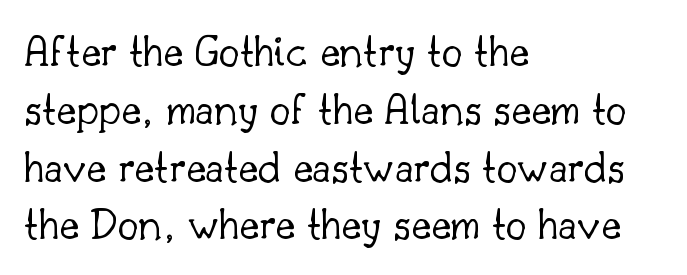
Stroke mass is kept to a normal reading level or below. Varying glyph widths throughout — classic text-font behaviour. Does the lettering tilt? It doesn't — this is upright. No extra tracking has been applied to these lines.
